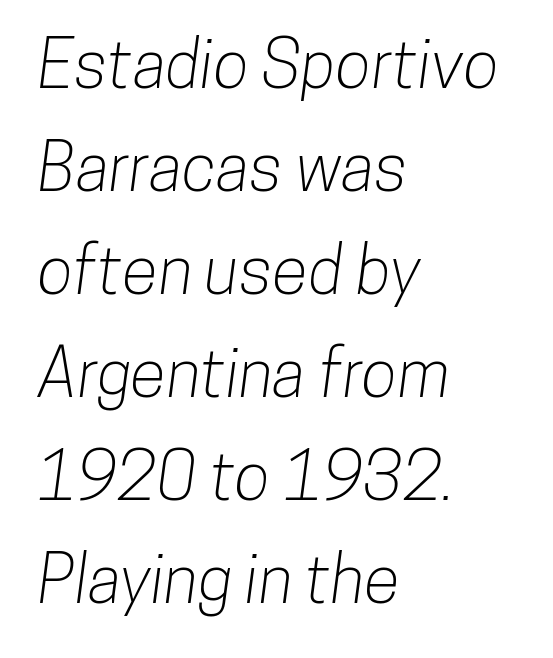
The image shows 66 px condensed sans-serif type; set left-aligned, normal line spacing (1.56x), normal letter spacing, not underlined; low stroke contrast and a medium x-height.
